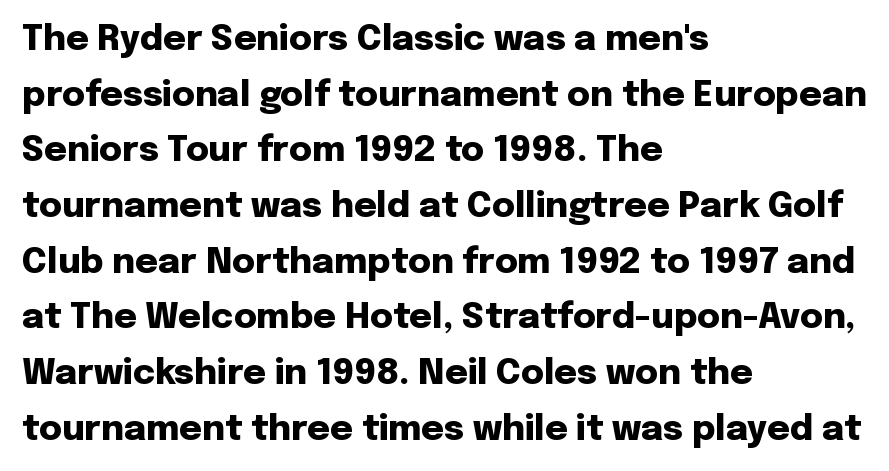
Varying glyph widths throughout — classic text-font behaviour. Rule under the text: the space is simply empty. Nothing sits at the stroke ends, so this counts as sans-serif. In terms of posture, this sample is upright.
